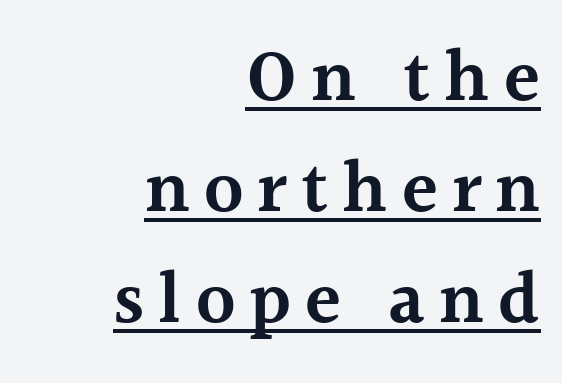
The string is rendered with underlining switched on. The designer left line spacing at the default. Note the varied advance widths — an 'i' is clearly narrower than an 'm'. A roman cut, with each character standing at attention. The ragged edge is on the left, which tells us the setting is flush right. The rendering shows small feet on the letterforms — a serif design.
